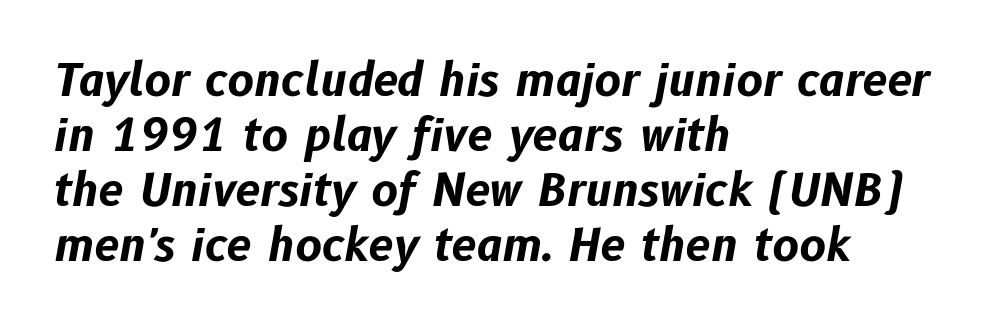
Q: Is the text bold? A: Yes.
Q: Is the text italic (slanted)? A: Yes, it leans right by about 10 degrees.
Q: Is the text underlined? A: No.
Q: How is the paragraph aligned? A: Left-aligned.
Q: Is the spacing between letters normal or unusually wide? A: Normal.
Q: Width (condensed, normal, or wide)? A: Normal.
Q: Stroke contrast? A: Low.
Q: x-height? A: Medium.
Q: Monospaced? A: No.
